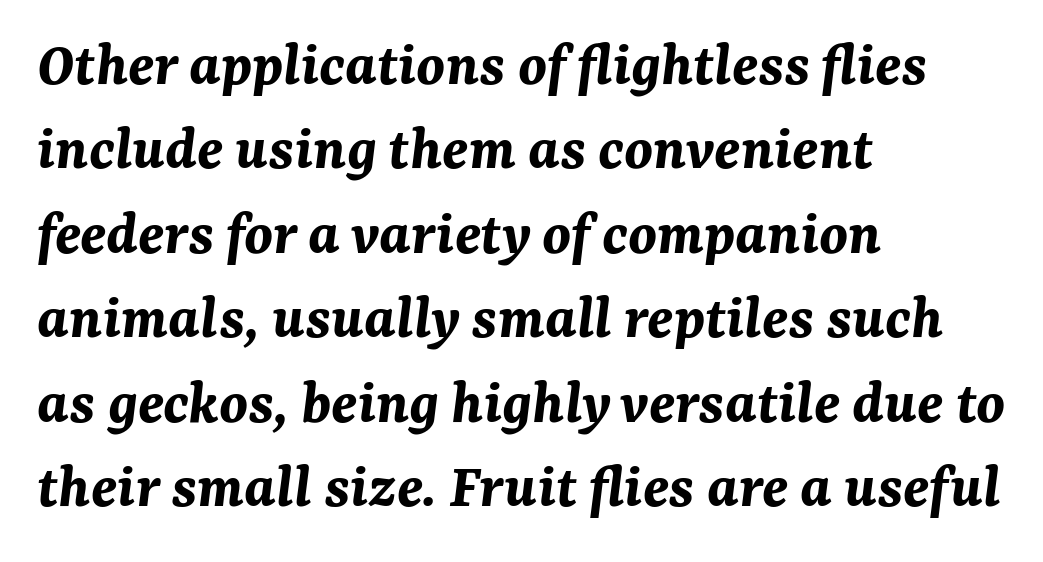
The image shows 64 px bold type, italic (leaning right); set left-aligned, normal line spacing (1.32x), normal letter spacing, not underlined; medium stroke contrast and a medium x-height.
